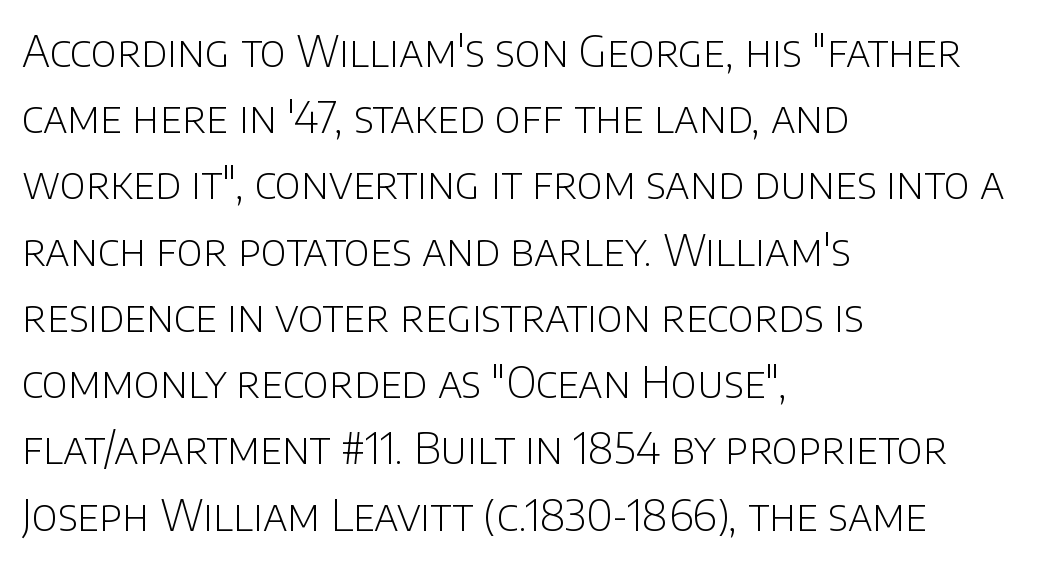
Rule under the text: the space is simply empty. The typesetting does not lean heavy: it is not bold. What kind of face is this? One without serifs — a sans. Think of a printed novel: that variable character pitch is what you see here. It's the straight-up-and-down kind of type.
